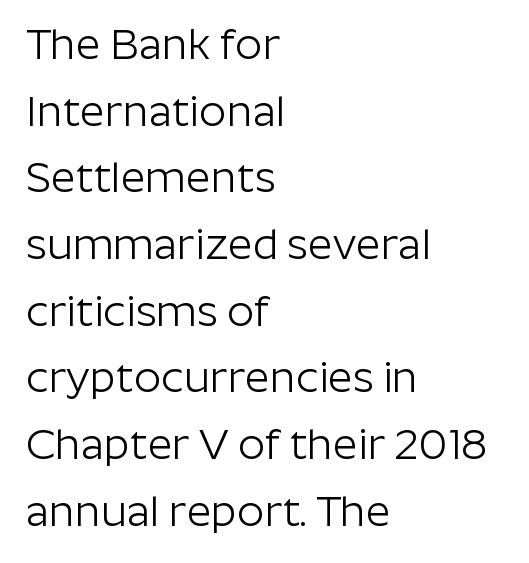
Normally led — the rows are evenly, conventionally spaced. Descenders hang freely into open space. Nothing heavy about these letters — not bold at all. The text was rendered using a sans face with plain stroke endings. Does the lettering tilt? It doesn't — this is upright.
